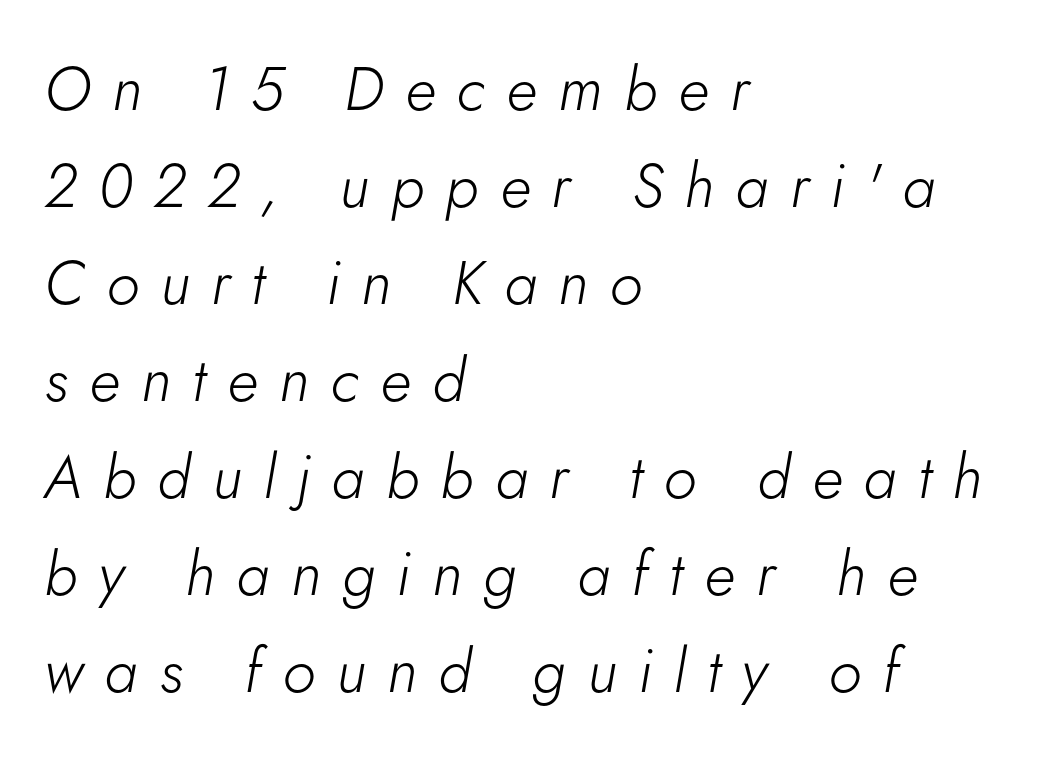
Q: Is the text bold? A: No.
Q: Is the text italic (slanted)? A: Yes, it leans right by about 5 degrees.
Q: Is the text underlined? A: No.
Q: How is the paragraph aligned? A: Left-aligned.
Q: Is the spacing between letters normal or unusually wide? A: Unusually wide.
Q: Is the spacing between lines tight, normal or loose? A: Normal.
Q: Width (condensed, normal, or wide)? A: Normal.
Q: Stroke contrast? A: Low.
Q: x-height? A: Small.
Q: Monospaced? A: No.
